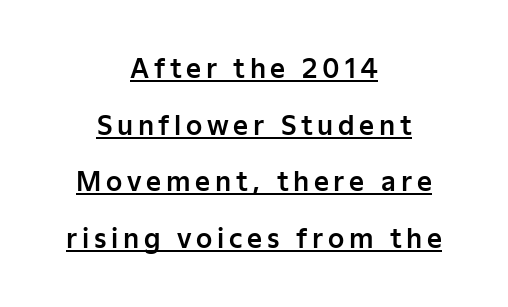
Q: Is the text italic (slanted)? A: No, it is upright.
Q: Is the text underlined? A: Yes.
Q: How is the paragraph aligned? A: Centered.
Q: Is the spacing between lines tight, normal or loose? A: Loose.
